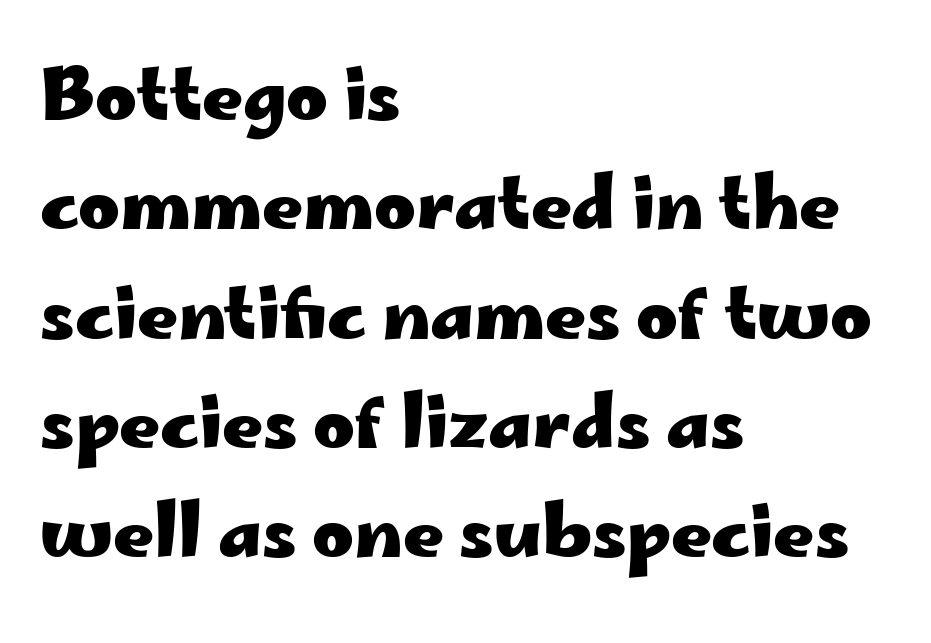
Q: Is the text bold? A: Yes.
Q: Is the text italic (slanted)? A: No, it is upright.
Q: Is the typeface a serif or a sans-serif typeface? A: Sans-serif.
Q: Is the text underlined? A: No.
Q: How is the paragraph aligned? A: Left-aligned.
Q: Is the spacing between letters normal or unusually wide? A: Normal.
Q: Is the spacing between lines tight, normal or loose? A: Normal.
Q: Width (condensed, normal, or wide)? A: Wide.
Q: Stroke contrast? A: Low.
Q: x-height? A: Small.
Q: Monospaced? A: No.
